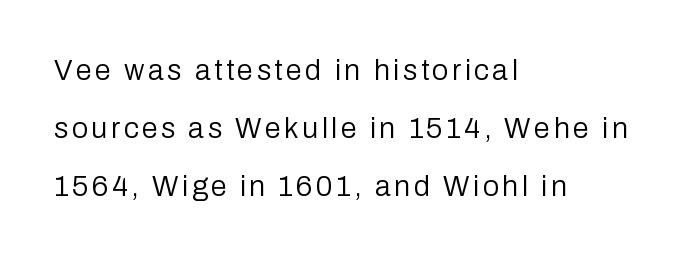
The image shows 29 px regular-weight sans-serif type, upright; set left-aligned, loose line spacing (2.0x), not underlined; low stroke contrast and a medium x-height.
